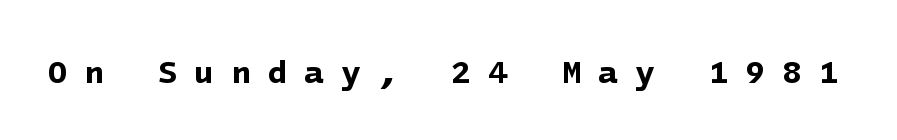
{"serif": "no", "bold": "yes", "weight": "bold", "width": "normal", "stroke_contrast": "low", "x_height": "medium", "underline": "no", "letter_spacing": "wide", "letter_spacing_em": 0.5, "glyph_px": 33}
